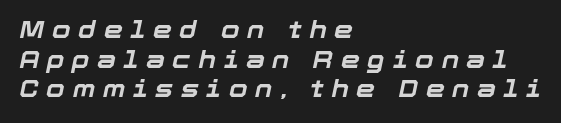
The image shows 24 px bold type, italic (leaning right); set left-aligned, line spacing 1.23x, unusually wide letter spacing (+0.32 em), not underlined.
